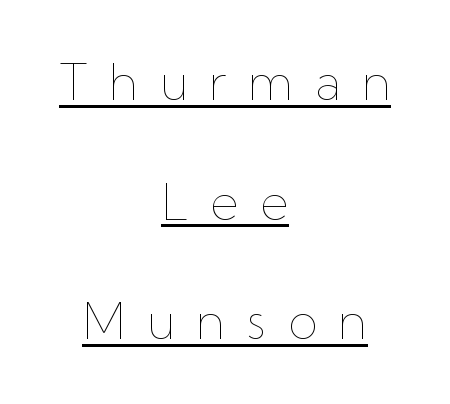
Reading down the block, each line starts at a different indent, mirrored at its end. Inter-character spacing is expanded well beyond the font's built-in metrics. The passage shown is not bold in any degree. Every stem runs plumb, perpendicular to the baseline.
